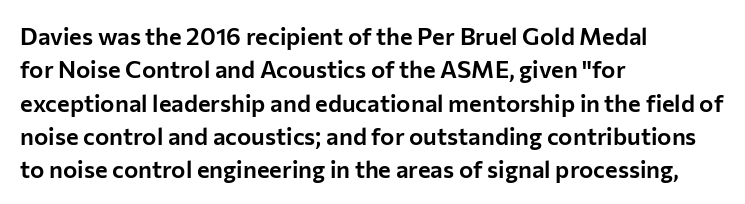
Q: Is the text italic (slanted)? A: No, it is upright.
Q: Is the text underlined? A: No.
Q: How is the paragraph aligned? A: Left-aligned.
Q: Is the spacing between letters normal or unusually wide? A: Normal.
Q: Is the spacing between lines tight, normal or loose? A: Normal.
